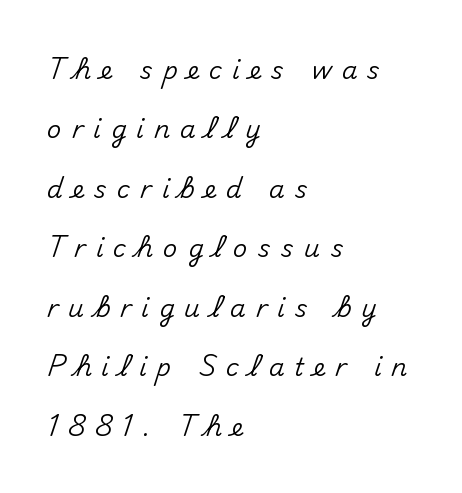
The image shows 25 px text type; set left-aligned, loose line spacing (2.38x), unusually wide letter spacing (+0.4 em), not underlined.
